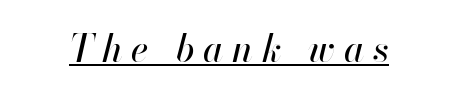
Emphasis-style slanted type is in use. Compared with undecorated copy, this sample adds a rule below the words. This sample has the flowing, uneven cadence of proportional lettering. Characters follow at a spacing far wider than the type designer built in.
